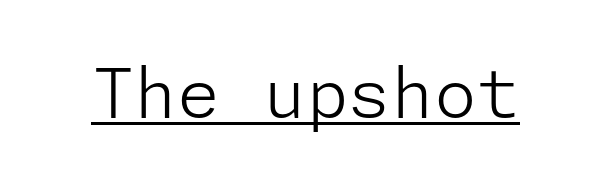
This sample uses plain, unmodified letter spacing. Somebody hit Ctrl+U on this one — the words are underlined. The letters stand straight up with perfectly vertical stems. The type family on display is of the sans-serif kind. Letters have the restrained weight of plain body copy at most.
